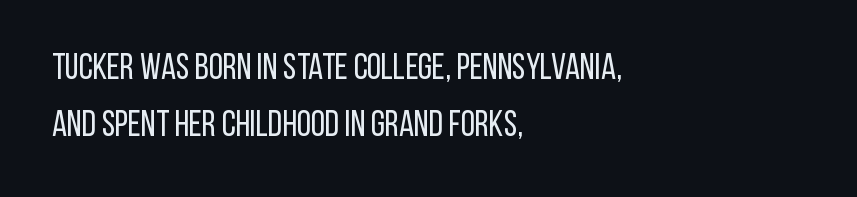
Q: Is the text bold? A: No.
Q: Is the text italic (slanted)? A: No, it is upright.
Q: Is the typeface a serif or a sans-serif typeface? A: Sans-serif.
Q: Is the text underlined? A: No.
Q: How is the paragraph aligned? A: Left-aligned.
Q: Is the spacing between letters normal or unusually wide? A: Normal.
Q: Is the spacing between lines tight, normal or loose? A: Normal.
Q: Width (condensed, normal, or wide)? A: Condensed.
Q: Stroke contrast? A: Low.
Q: x-height? A: Large.
Q: Monospaced? A: No.
